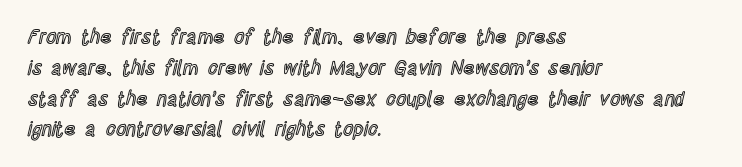
Q: Is the text italic (slanted)? A: Yes.
Q: Is the text underlined? A: No.
Q: How is the paragraph aligned? A: Left-aligned.
Q: Is the spacing between letters normal or unusually wide? A: Normal.
Q: Is the spacing between lines tight, normal or loose? A: Normal.
